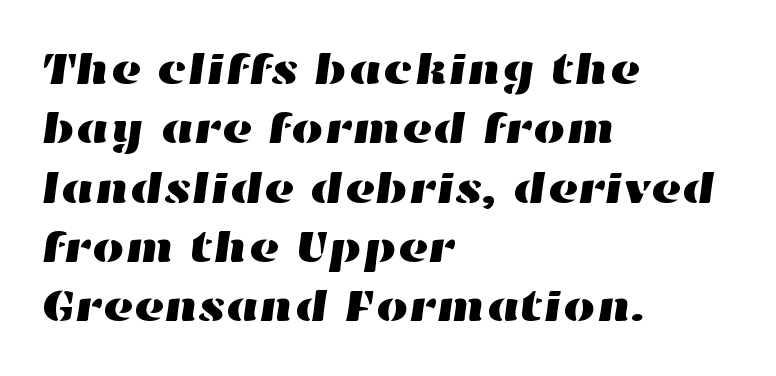
The image shows 46 px wide type; set left-aligned, normal line spacing (1.29x), normal letter spacing, not underlined; high stroke contrast and a medium x-height.
